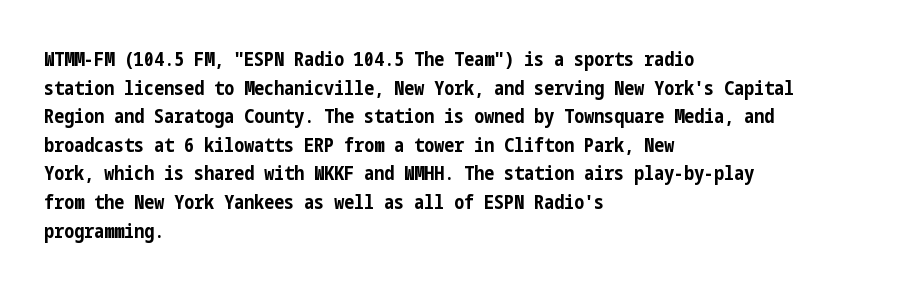
The image shows 20 px bold type, upright; set left-aligned, normal line spacing (1.43x), normal letter spacing, not underlined.
